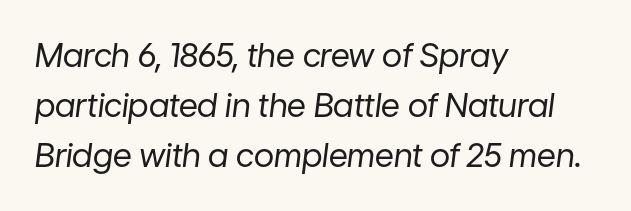
{"italic": "yes", "lean": "right", "slant_degrees": 7, "bold": "no", "weight": "regular", "width": "normal", "stroke_contrast": "low", "x_height": "medium", "monospaced": "no", "underline": "no", "align": "left", "line_spacing": "normal", "line_spacing_ratio": 1.52, "letter_spacing": "normal", "letter_spacing_em": 0.0, "glyph_px": 33}
